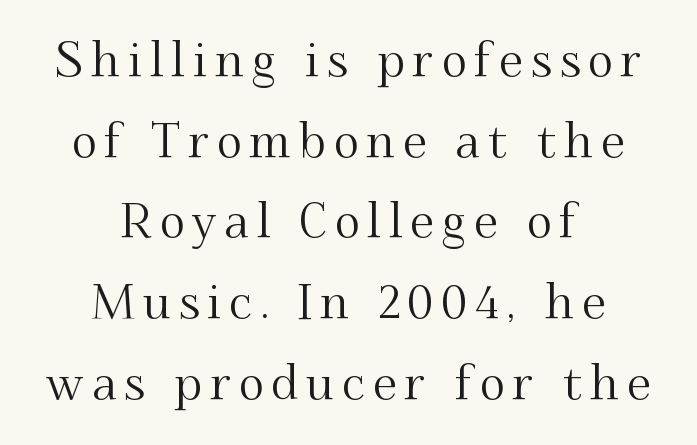
The image shows 48 px serif type, upright; set centered, normal line spacing (1.68x), not underlined; medium stroke contrast and a small x-height.
